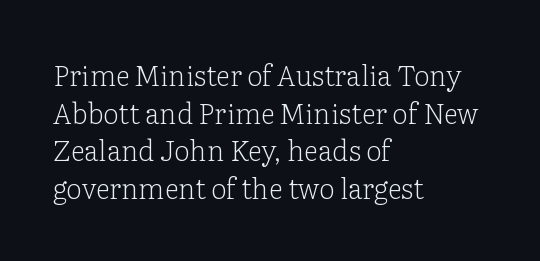
{"serif": "yes", "italic": "no", "bold": "no", "weight": "light", "width": "normal", "stroke_contrast": "low", "x_height": "medium", "monospaced": "no", "underline": "no", "align": "left", "line_spacing": "normal", "line_spacing_ratio": 1.34, "letter_spacing": "normal", "letter_spacing_em": 0.0, "glyph_px": 28}
